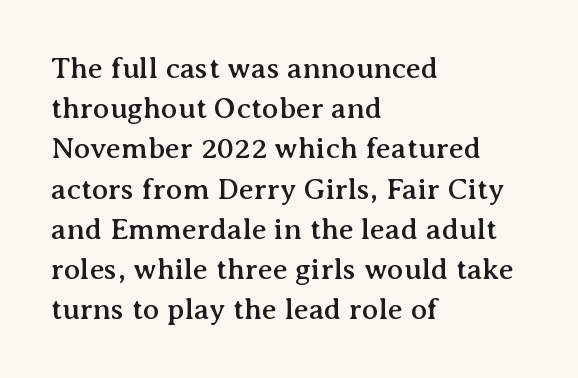
The foot of each line stays bare and open. Layout note: lines flush left. Notice how the stems are strictly vertical — no italics here. Words appear dense and cohesive because spacing is normal. Font category for this specimen: serif. A typesetter would call this proportional, since set widths differ per character.
